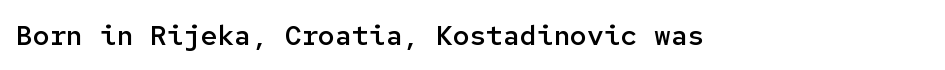
{"serif": "no", "italic": "no", "bold": "semi", "weight": "semibold", "width": "normal", "stroke_contrast": "low", "x_height": "medium", "monospaced": "yes", "underline": "no", "letter_spacing": "normal", "letter_spacing_em": 0.0, "glyph_px": 28}
